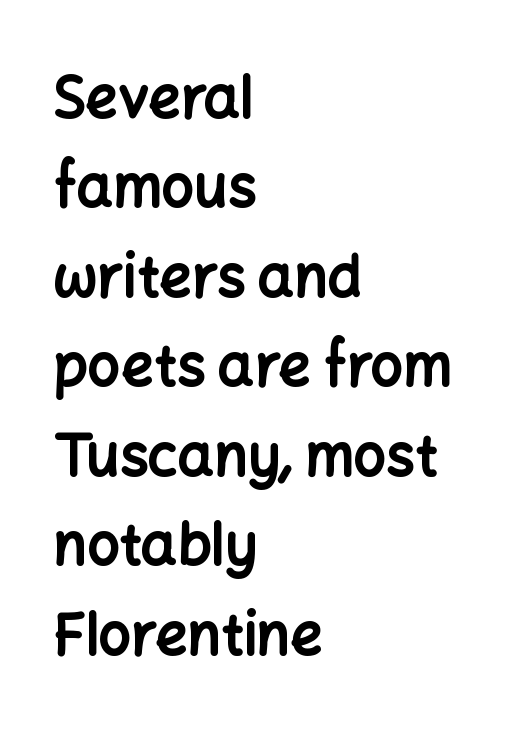
Looks like regular typesetting: each glyph gets only the width it needs. It's the straight-up-and-down kind of type. Bold? Absolutely — the strokes are thick and heavy. Glyph-to-glyph distance matches everyday printed text.
